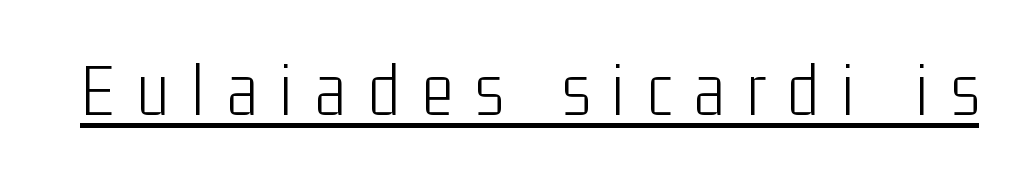
{"serif": "no", "italic": "no", "bold": "no", "weight": "light", "width": "condensed", "stroke_contrast": "low", "x_height": "medium", "monospaced": "no", "underline": "yes", "letter_spacing": "wide", "letter_spacing_em": 0.29, "glyph_px": 76}
